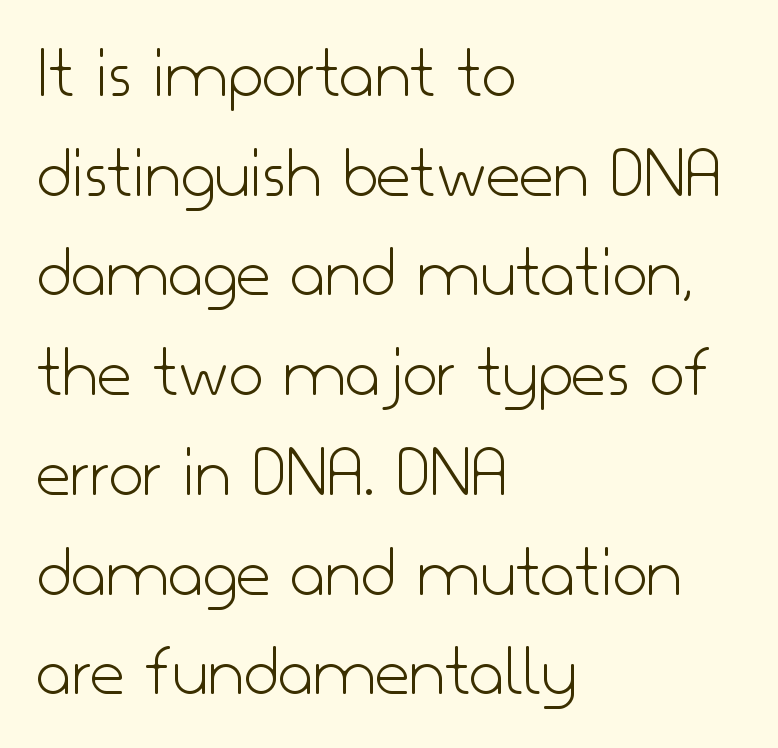
Q: Is the text bold? A: No.
Q: Is the text italic (slanted)? A: No, it is upright.
Q: Is the typeface a serif or a sans-serif typeface? A: Sans-serif.
Q: Is the text underlined? A: No.
Q: How is the paragraph aligned? A: Left-aligned.
Q: Is the spacing between letters normal or unusually wide? A: Normal.
Q: Is the spacing between lines tight, normal or loose? A: Normal.
Q: Width (condensed, normal, or wide)? A: Normal.
Q: Stroke contrast? A: Low.
Q: x-height? A: Small.
Q: Monospaced? A: No.
